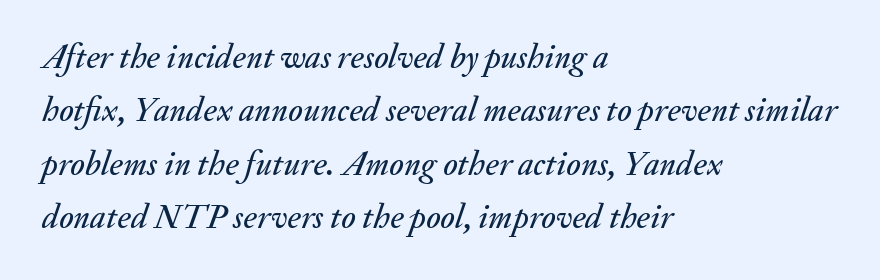
{"italic": "yes", "lean": "right", "slant_degrees": 20, "width": "normal", "stroke_contrast": "medium", "x_height": "small", "monospaced": "no", "underline": "no", "align": "left", "line_spacing": "normal", "line_spacing_ratio": 1.57, "letter_spacing": "normal", "letter_spacing_em": 0.0, "glyph_px": 34}
